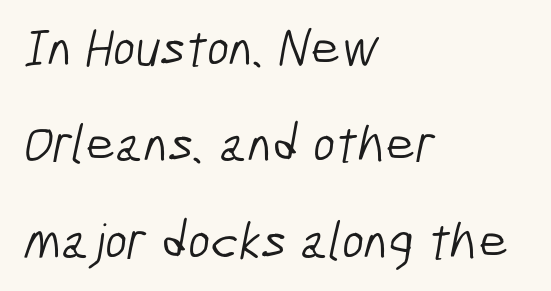
{"serif": "no", "bold": "no", "weight": "light", "width": "condensed", "stroke_contrast": "low", "x_height": "medium", "monospaced": "no", "underline": "no", "align": "left", "line_spacing_ratio": 1.82, "letter_spacing": "normal", "letter_spacing_em": 0.0, "glyph_px": 53}
